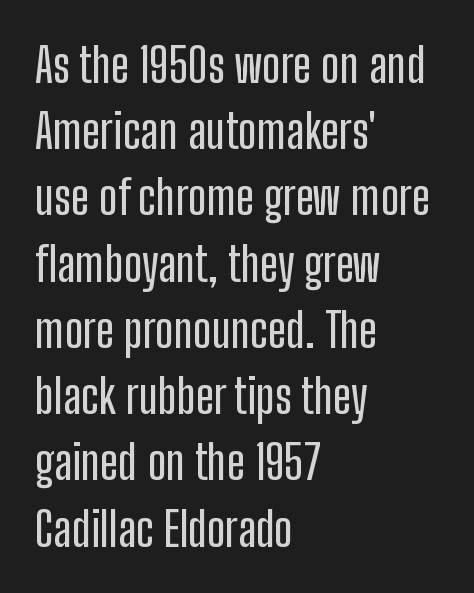
{"serif": "no", "italic": "no", "width": "condensed", "stroke_contrast": "low", "x_height": "medium", "monospaced": "no", "underline": "no", "align": "left", "line_spacing": "normal", "line_spacing_ratio": 1.38, "letter_spacing": "normal", "letter_spacing_em": 0.0, "glyph_px": 48}
